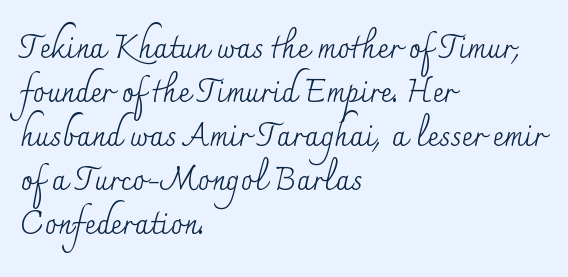
Q: Is the text bold? A: No.
Q: Is the text italic (slanted)? A: Yes.
Q: Is the typeface a serif or a sans-serif typeface? A: Serif.
Q: Is the text underlined? A: No.
Q: How is the paragraph aligned? A: Left-aligned.
Q: Is the spacing between letters normal or unusually wide? A: Normal.
Q: Is the spacing between lines tight, normal or loose? A: Normal.
Q: Width (condensed, normal, or wide)? A: Normal.
Q: Stroke contrast? A: Medium.
Q: x-height? A: Small.
Q: Monospaced? A: No.
